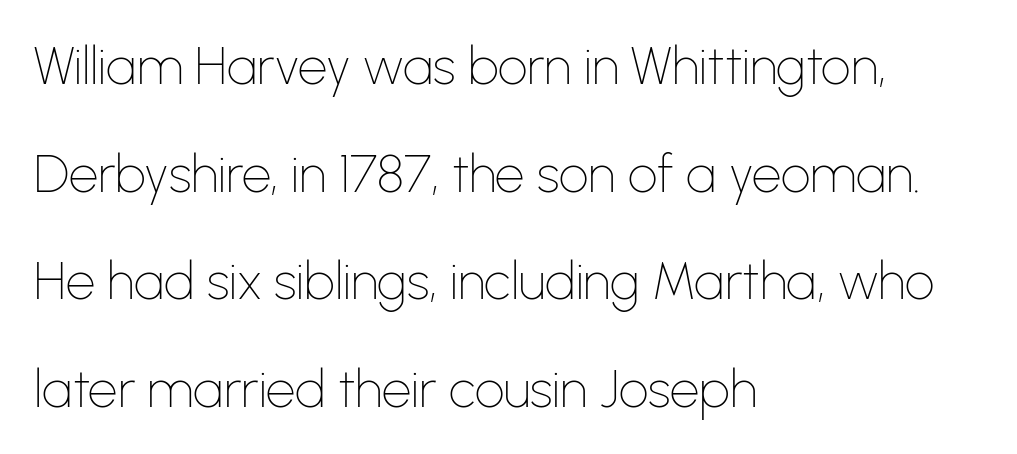
Only glyphs here, with clear space below each row. Teacher's note: observe the even left margin — that is flush-left alignment. Summary of vertical rhythm: relaxed, with wide interline spacing. Weight class: somewhere from thin through regular. Look at the bottom of the vertical strokes: they stop flat, with no serifs. The letterforms sit shoulder to shoulder at normal distance.
